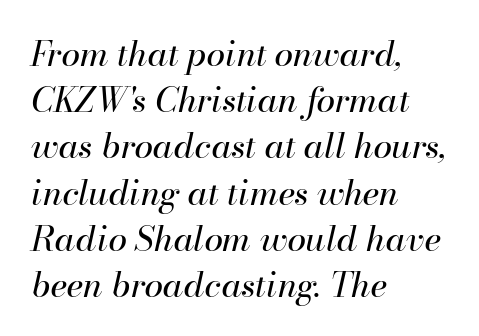
{"italic": "yes", "lean": "right", "slant_degrees": 13, "bold": "no", "weight": "regular", "width": "normal", "stroke_contrast": "high", "x_height": "small", "monospaced": "no", "underline": "no", "align": "left", "line_spacing": "normal", "line_spacing_ratio": 1.36, "letter_spacing": "normal", "letter_spacing_em": 0.0, "glyph_px": 34}
